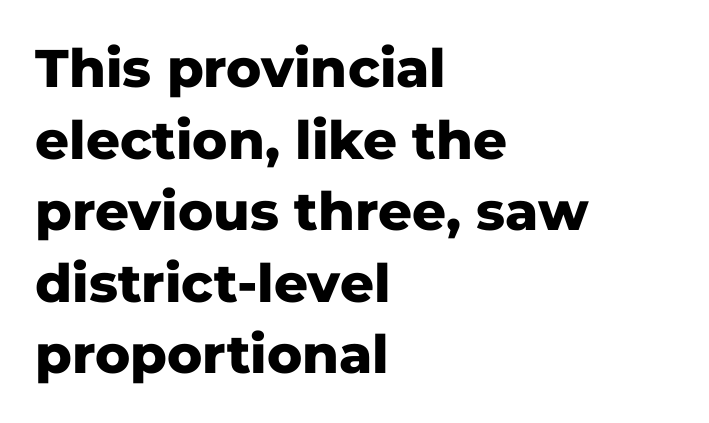
{"serif": "no", "italic": "no", "bold": "yes", "weight": "heavy", "width": "normal", "stroke_contrast": "low", "x_height": "medium", "monospaced": "no", "underline": "no", "align": "left", "line_spacing": "normal", "line_spacing_ratio": 1.35, "letter_spacing": "normal", "letter_spacing_em": 0.0, "glyph_px": 53}
